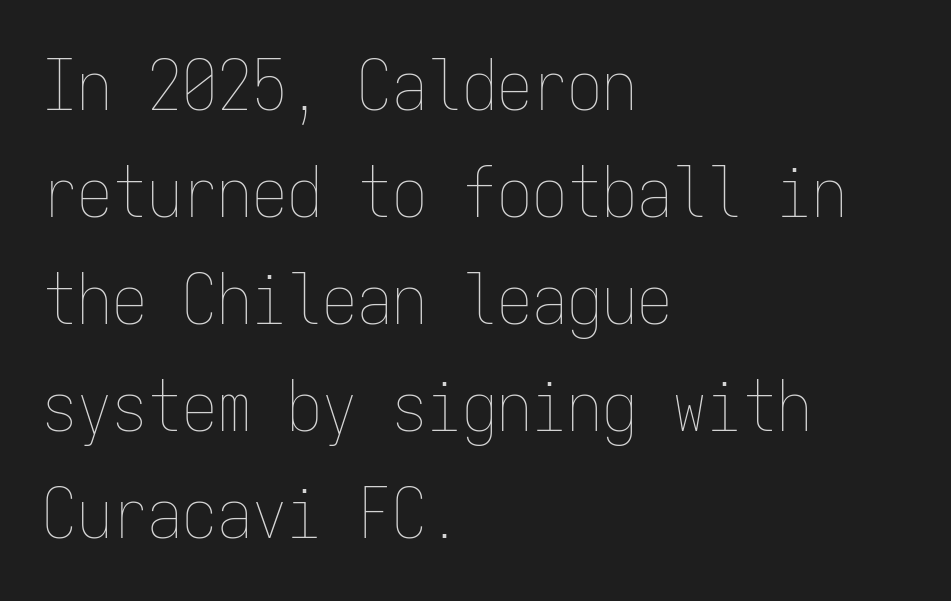
{"italic": "no", "bold": "no", "weight": "thin", "width": "condensed", "stroke_contrast": "low", "x_height": "medium", "monospaced": "yes", "underline": "no", "align": "left", "line_spacing": "normal", "line_spacing_ratio": 1.53, "letter_spacing": "normal", "letter_spacing_em": 0.0, "glyph_px": 70}
